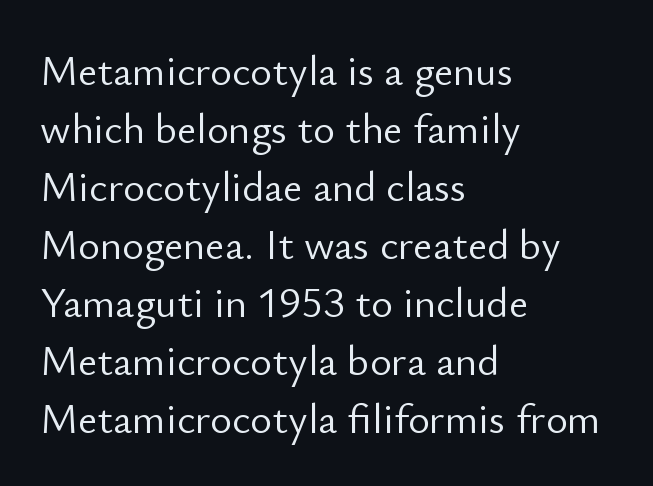
Q: Is the text bold? A: No.
Q: Is the text italic (slanted)? A: No, it is upright.
Q: Is the typeface a serif or a sans-serif typeface? A: Sans-serif.
Q: Is the text underlined? A: No.
Q: How is the paragraph aligned? A: Left-aligned.
Q: Is the spacing between letters normal or unusually wide? A: Normal.
Q: Is the spacing between lines tight, normal or loose? A: Normal.
Q: Width (condensed, normal, or wide)? A: Normal.
Q: Stroke contrast? A: Low.
Q: x-height? A: Small.
Q: Monospaced? A: No.
